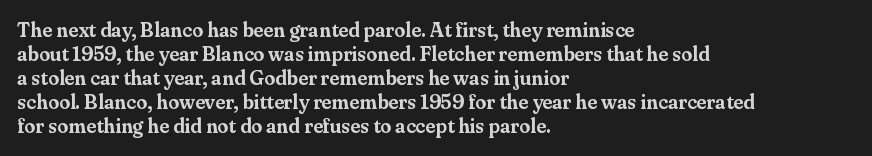
Q: Is the text italic (slanted)? A: No, it is upright.
Q: Is the text underlined? A: No.
Q: How is the paragraph aligned? A: Left-aligned.
Q: Is the spacing between letters normal or unusually wide? A: Normal.
